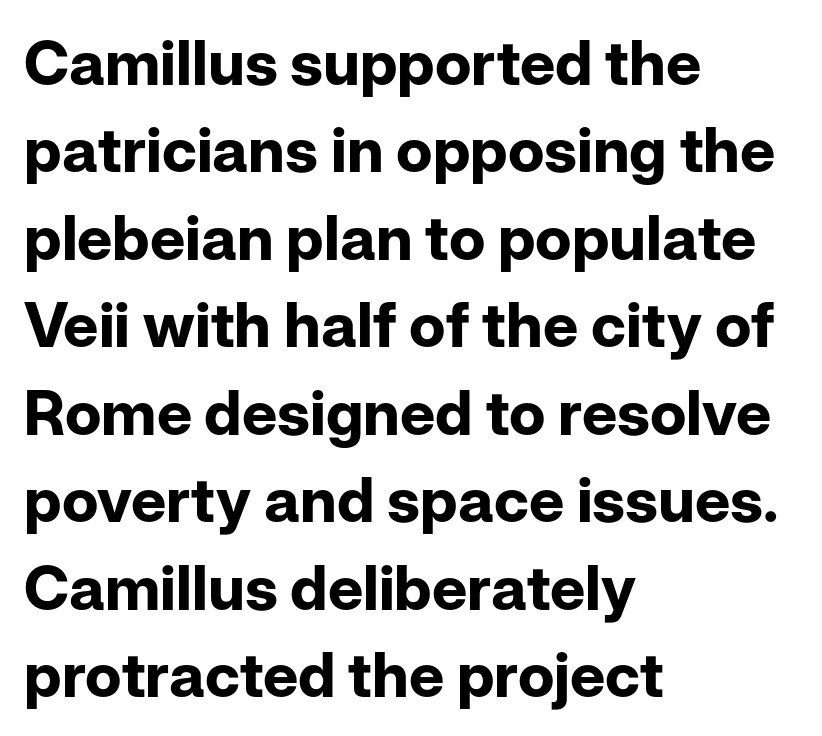
One glance says typical: line gaps are just what's usual. Italic? Not at all — the glyphs are vertical. The rendering uses natural spacing where letterforms have individual widths. Descenders hang freely into open space. Nope, no serifs anywhere on these letters. Letter spacing: default.
